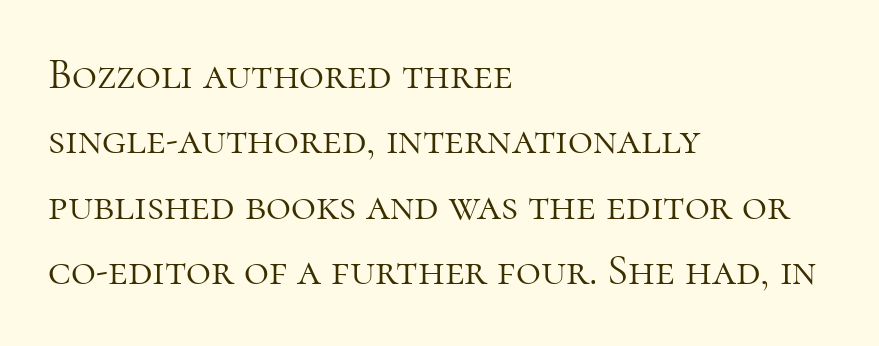
{"serif": "yes", "italic": "no", "bold": "no", "weight": "light", "width": "normal", "stroke_contrast": "high", "x_height": "medium", "monospaced": "no", "underline": "no", "align": "left", "line_spacing": "normal", "line_spacing_ratio": 1.52, "letter_spacing": "normal", "letter_spacing_em": 0.0, "glyph_px": 43}
